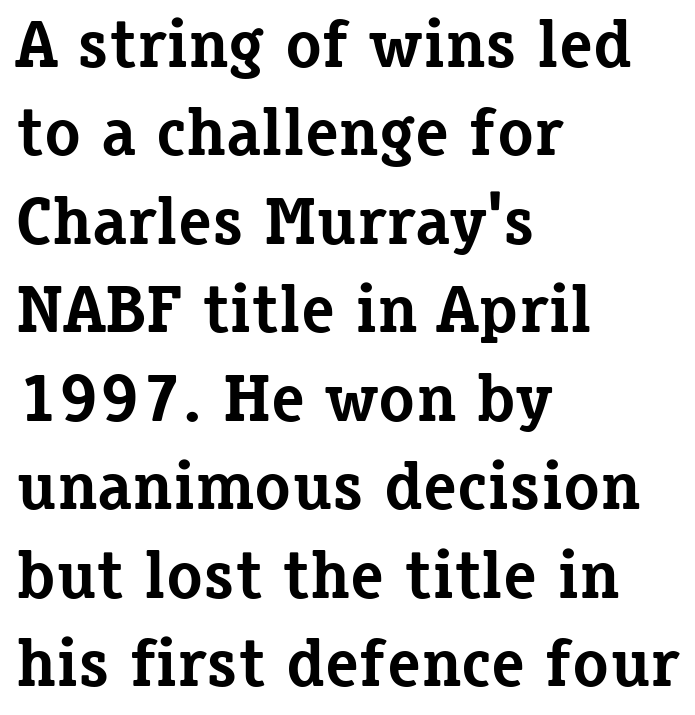
{"serif": "yes", "italic": "no", "bold": "yes", "weight": "bold", "width": "normal", "stroke_contrast": "low", "x_height": "medium", "monospaced": "no", "underline": "no", "align": "left", "line_spacing": "normal", "line_spacing_ratio": 1.32, "letter_spacing": "normal", "letter_spacing_em": 0.0, "glyph_px": 67}
